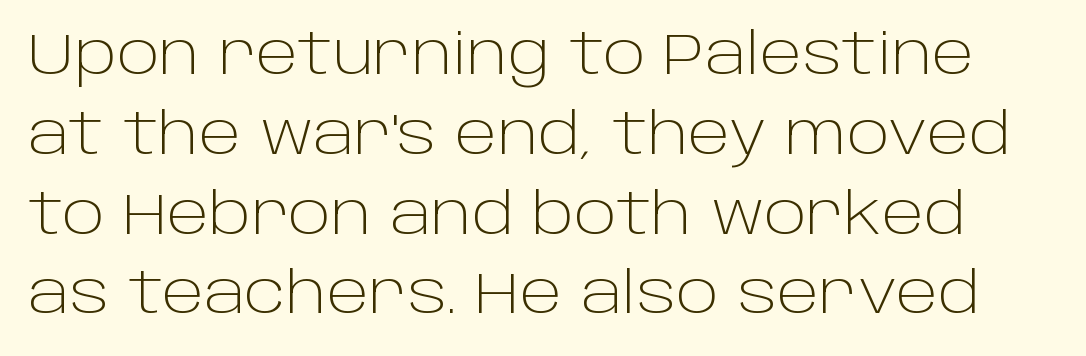
Q: Is the text bold? A: No.
Q: Is the text italic (slanted)? A: No, it is upright.
Q: Is the typeface a serif or a sans-serif typeface? A: Sans-serif.
Q: Is the text underlined? A: No.
Q: Is the spacing between letters normal or unusually wide? A: Normal.
Q: Is the spacing between lines tight, normal or loose? A: Normal.
Q: Width (condensed, normal, or wide)? A: Normal.
Q: Stroke contrast? A: Low.
Q: x-height? A: Large.
Q: Monospaced? A: No.
